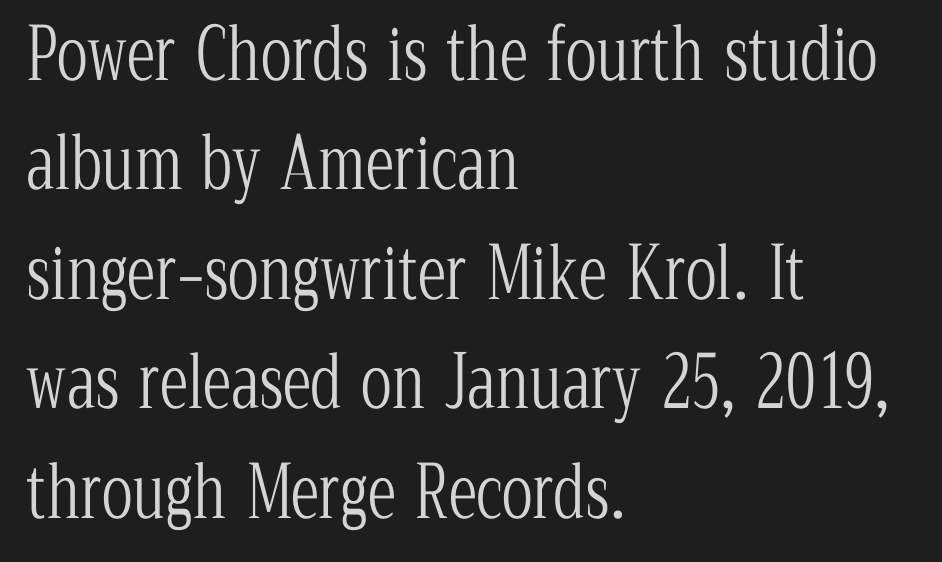
Q: Is the text bold? A: No.
Q: Is the text italic (slanted)? A: No, it is upright.
Q: Is the typeface a serif or a sans-serif typeface? A: Serif.
Q: Is the text underlined? A: No.
Q: How is the paragraph aligned? A: Left-aligned.
Q: Is the spacing between letters normal or unusually wide? A: Normal.
Q: Is the spacing between lines tight, normal or loose? A: Normal.
Q: Width (condensed, normal, or wide)? A: Condensed.
Q: Stroke contrast? A: Low.
Q: x-height? A: Medium.
Q: Monospaced? A: No.
